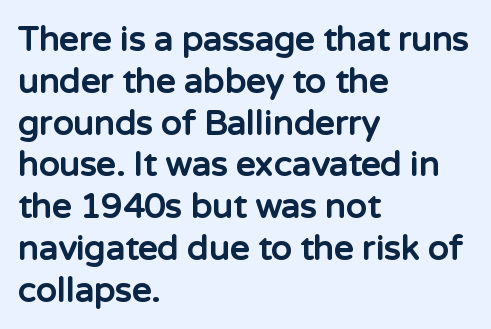
The image shows 34 px bold sans-serif type, upright; set left-aligned, line spacing 1.23x, normal letter spacing, not underlined; low stroke contrast and a medium x-height.
